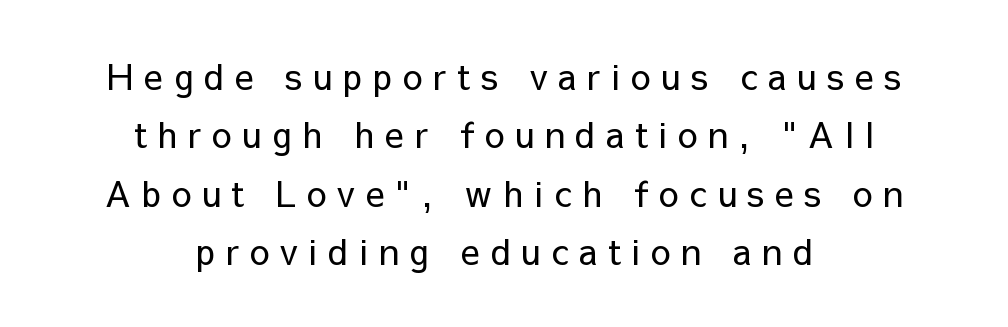
The block of text has a typical density, with ordinary space between rows. These lines were composed using upright roman letters. Here the designer chose a conventional face with non-uniform glyph widths. A typesetter would call this heavily tracked-out type. Stems and bowls with no extra thickness — not bold.
